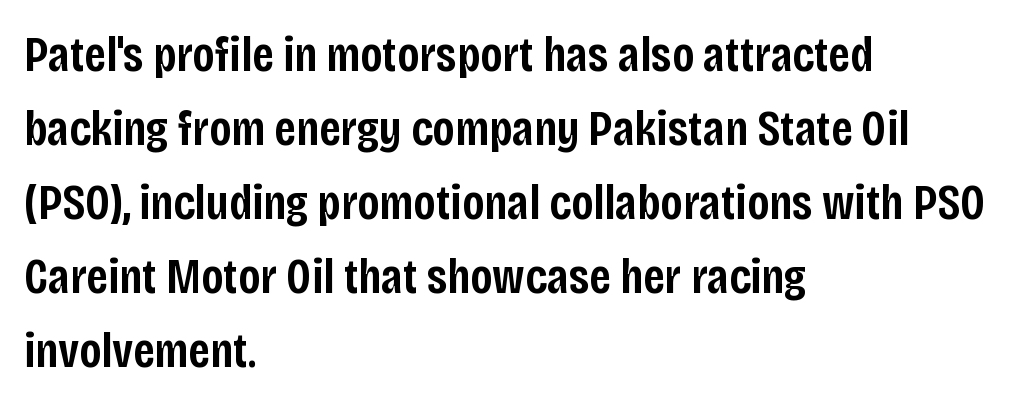
The image shows 50 px semibold, condensed sans-serif type, upright; set left-aligned, normal line spacing (1.48x), normal letter spacing, not underlined; low stroke contrast and a large x-height.
